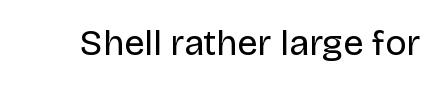
Q: Is the text bold? A: No.
Q: Is the text italic (slanted)? A: No, it is upright.
Q: Is the typeface a serif or a sans-serif typeface? A: Sans-serif.
Q: Is the text underlined? A: No.
Q: Is the spacing between letters normal or unusually wide? A: Normal.
Q: Width (condensed, normal, or wide)? A: Normal.
Q: Stroke contrast? A: Low.
Q: x-height? A: Large.
Q: Monospaced? A: No.
